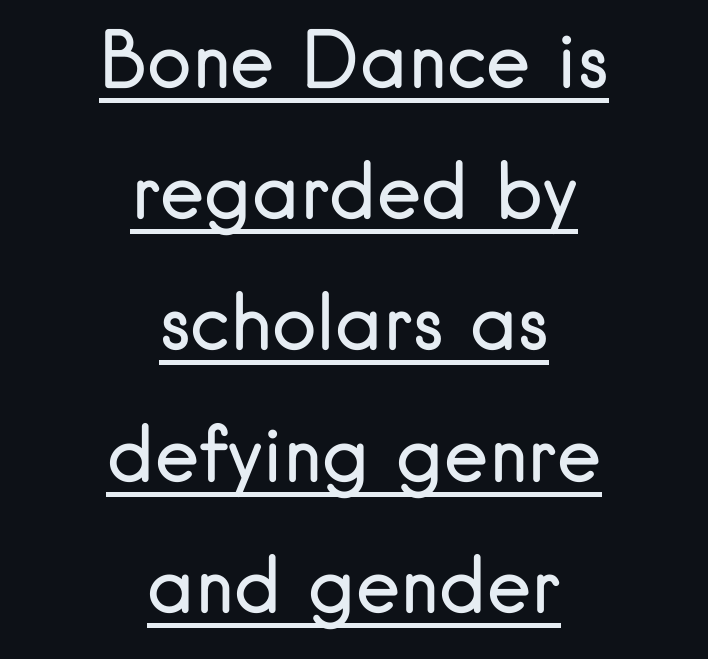
{"serif": "no", "italic": "no", "bold": "no", "weight": "regular", "width": "normal", "stroke_contrast": "low", "x_height": "small", "monospaced": "no", "underline": "yes", "align": "center", "line_spacing_ratio": 1.75, "letter_spacing": "normal", "letter_spacing_em": 0.0, "glyph_px": 75}
